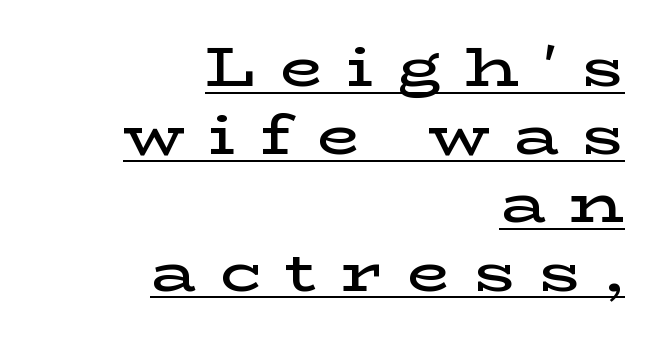
{"serif": "yes", "italic": "no", "bold": "semi", "weight": "semibold", "width": "wide", "stroke_contrast": "low", "x_height": "medium", "monospaced": "no", "underline": "yes", "align": "right", "line_spacing_ratio": 1.24, "letter_spacing": "wide", "letter_spacing_em": 0.44, "glyph_px": 55}
